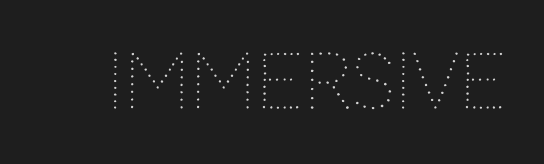
Compared with typical body copy, the letter spacing here is the same. A typesetter would mark this as roman, not italic. The words here are not underlined. Think of a printed novel: that variable character pitch is what you see here.
